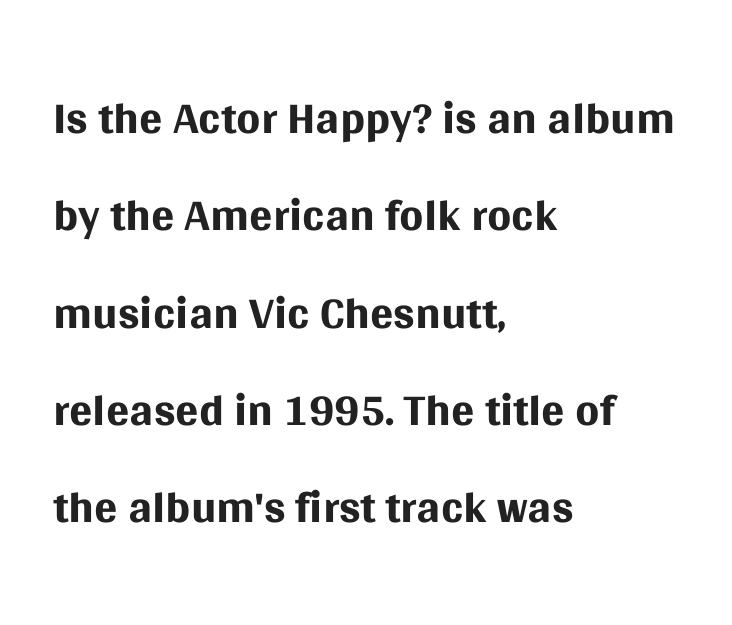
Left-aligned paragraph, ragged on the right. Is there much room between lines? A standard amount, neither cramped nor airy. A quiet, ordinary-to-light weight characterises the typeface. The typography opts for an upright posture over an oblique one. Nothing unusual about the tracking: characters are spaced as the font intends. These lines are rendered in a variable-pitch font.
